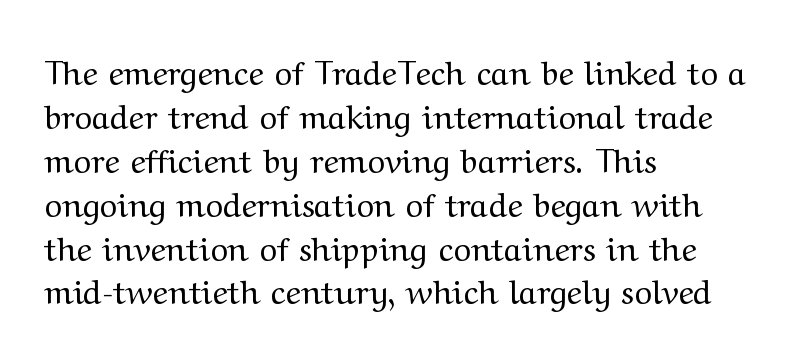
The image shows 33 px regular-weight, wide serif type, upright; set left-aligned, normal line spacing (1.33x), normal letter spacing, not underlined; medium stroke contrast and a medium x-height.
